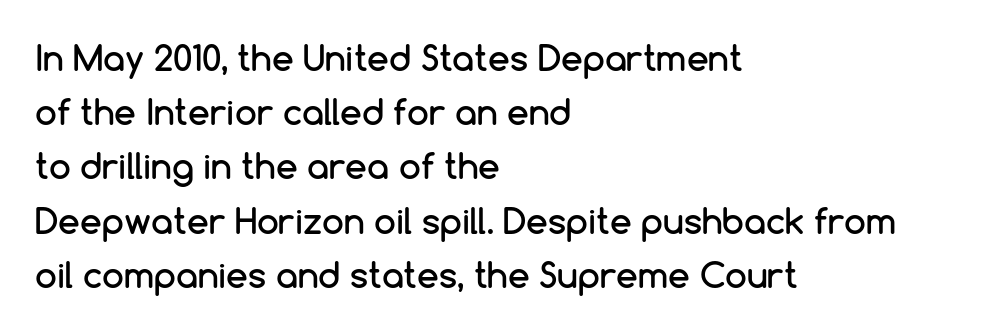
The image shows 35 px sans-serif type, upright; set left-aligned, normal line spacing (1.55x), normal letter spacing, not underlined; low stroke contrast and a medium x-height.
